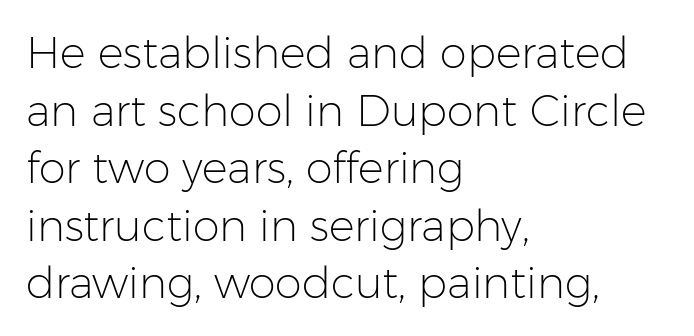
{"serif": "no", "italic": "no", "bold": "no", "weight": "light", "width": "normal", "stroke_contrast": "low", "x_height": "medium", "monospaced": "no", "underline": "no", "align": "left", "line_spacing": "normal", "line_spacing_ratio": 1.34, "letter_spacing": "normal", "letter_spacing_em": 0.0, "glyph_px": 43}
